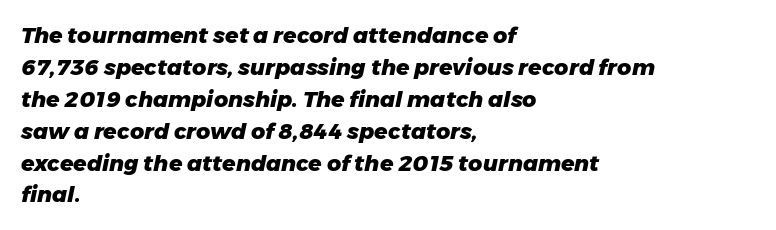
Q: Is the text bold? A: Yes.
Q: Is the text italic (slanted)? A: Yes, it leans right by about 11 degrees.
Q: Is the text underlined? A: No.
Q: How is the paragraph aligned? A: Left-aligned.
Q: Is the spacing between letters normal or unusually wide? A: Normal.
Q: Is the spacing between lines tight, normal or loose? A: Normal.
